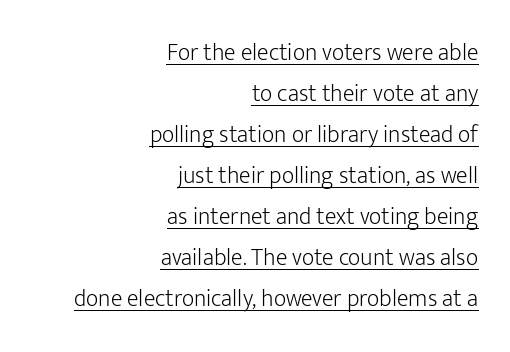
{"italic": "no", "bold": "no", "underline": "yes", "align": "right", "line_spacing_ratio": 1.71, "letter_spacing": "normal", "letter_spacing_em": 0.0, "glyph_px": 24}
